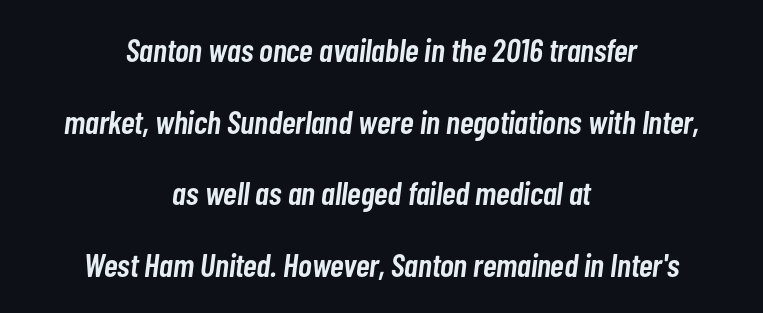
{"italic": "yes", "lean": "right", "slant_degrees": 7, "bold": "semi", "weight": "semibold", "width": "condensed", "stroke_contrast": "low", "x_height": "medium", "monospaced": "no", "underline": "no", "align": "center", "line_spacing": "loose", "line_spacing_ratio": 2.17, "letter_spacing": "normal", "letter_spacing_em": 0.0, "glyph_px": 33}
